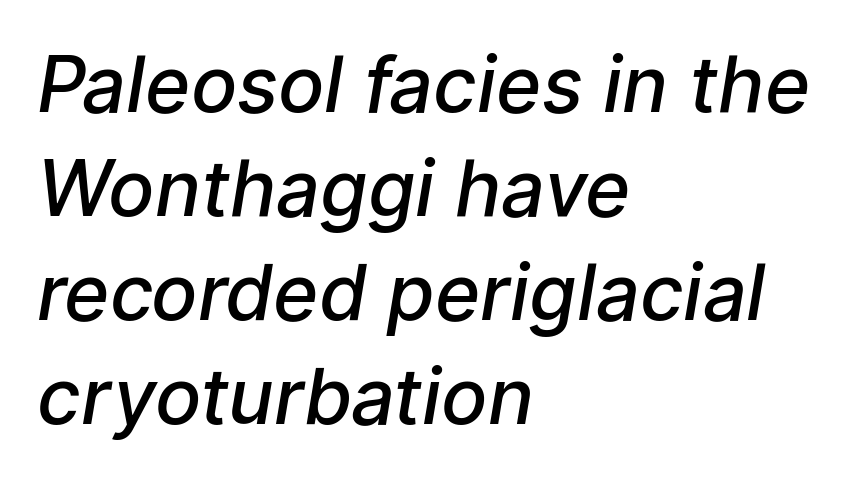
Q: Is the text bold? A: Semi-bold.
Q: Is the typeface a serif or a sans-serif typeface? A: Sans-serif.
Q: Is the text underlined? A: No.
Q: How is the paragraph aligned? A: Left-aligned.
Q: Is the spacing between letters normal or unusually wide? A: Normal.
Q: Is the spacing between lines tight, normal or loose? A: Normal.
Q: Width (condensed, normal, or wide)? A: Normal.
Q: Stroke contrast? A: Low.
Q: x-height? A: Medium.
Q: Monospaced? A: No.
